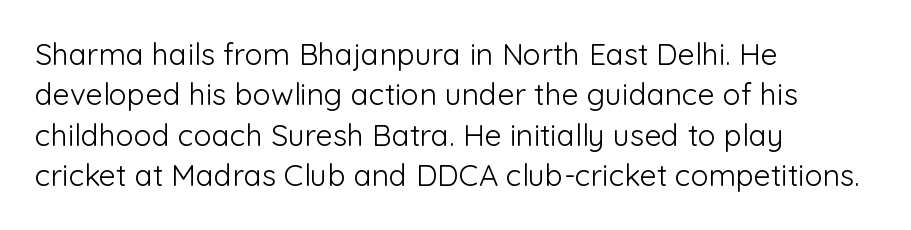
{"serif": "no", "italic": "no", "bold": "no", "weight": "light", "width": "normal", "stroke_contrast": "low", "x_height": "medium", "monospaced": "no", "underline": "no", "align": "left", "line_spacing": "normal", "line_spacing_ratio": 1.35, "letter_spacing": "normal", "letter_spacing_em": 0.0, "glyph_px": 30}
